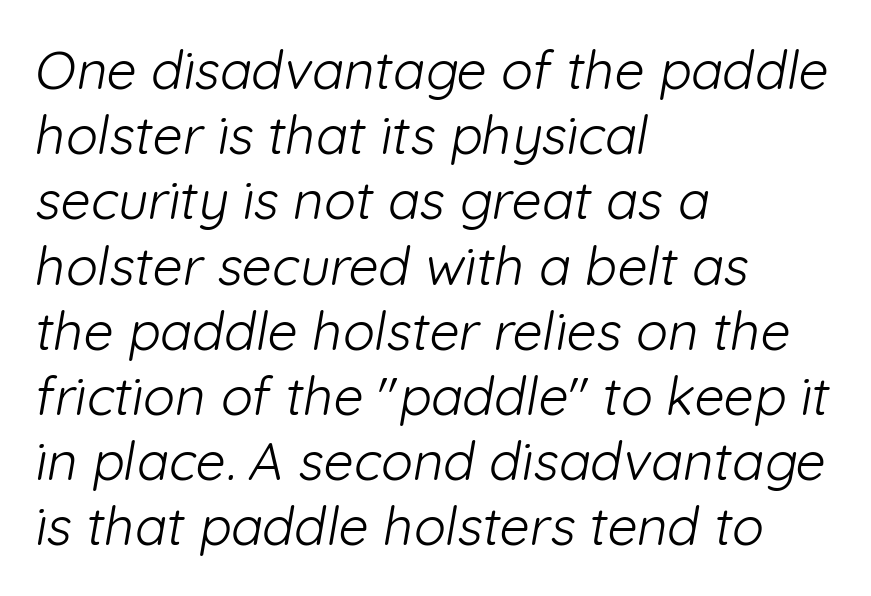
The image shows 53 px light sans-serif type; set left-aligned, line spacing 1.23x, normal letter spacing, not underlined; low stroke contrast and a medium x-height.
